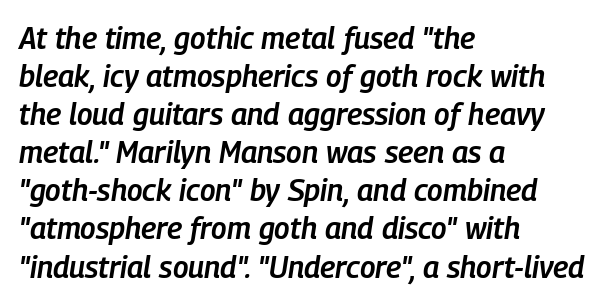
{"italic": "yes", "lean": "right", "slant_degrees": 9, "bold": "semi", "weight": "semibold", "width": "condensed", "stroke_contrast": "low", "x_height": "medium", "monospaced": "no", "underline": "no", "align": "left", "line_spacing": "normal", "line_spacing_ratio": 1.27, "letter_spacing": "normal", "letter_spacing_em": 0.0, "glyph_px": 30}
